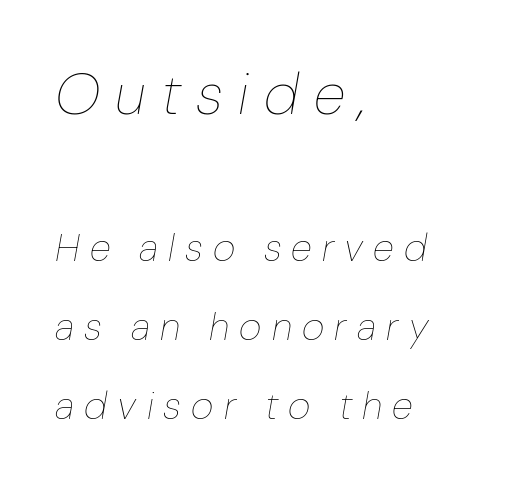
Q: Is the text bold? A: No.
Q: Is the text italic (slanted)? A: Yes, it leans right by about 10 degrees.
Q: Is the text underlined? A: No.
Q: How is the paragraph aligned? A: Left-aligned.
Q: Is the spacing between letters normal or unusually wide? A: Unusually wide.
Q: Is the spacing between lines tight, normal or loose? A: Loose.
Q: Which block of text is set in a larger size, the first (top) or the second (bottom)? A: The first (top) one.
Q: Width (condensed, normal, or wide)? A: Normal.
Q: Stroke contrast? A: Low.
Q: x-height? A: Medium.
Q: Monospaced? A: No.
